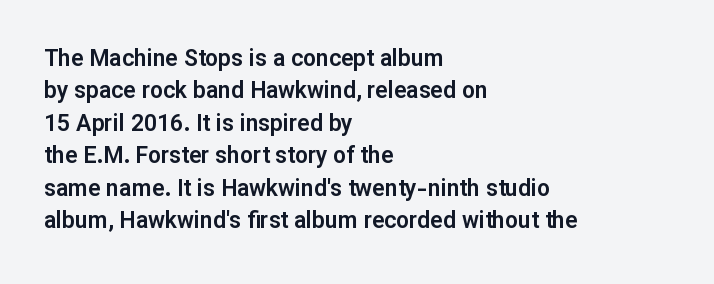
{"italic": "no", "underline": "no", "align": "left", "line_spacing": "normal", "line_spacing_ratio": 1.41, "letter_spacing": "normal", "letter_spacing_em": 0.0, "glyph_px": 23}
